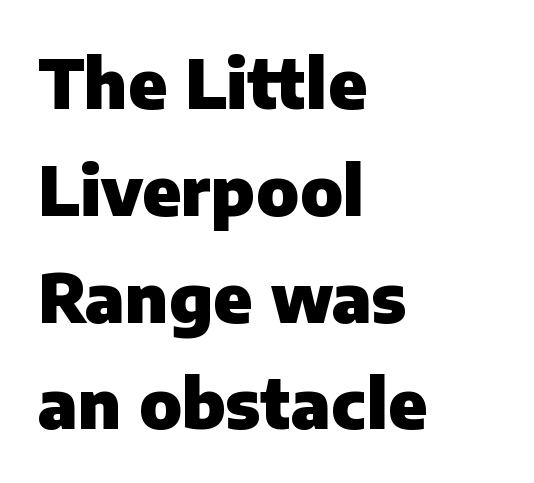
Q: Is the text bold? A: Yes.
Q: Is the text italic (slanted)? A: No, it is upright.
Q: Is the typeface a serif or a sans-serif typeface? A: Sans-serif.
Q: Is the text underlined? A: No.
Q: How is the paragraph aligned? A: Left-aligned.
Q: Is the spacing between letters normal or unusually wide? A: Normal.
Q: Is the spacing between lines tight, normal or loose? A: Normal.
Q: Width (condensed, normal, or wide)? A: Normal.
Q: Stroke contrast? A: Low.
Q: x-height? A: Medium.
Q: Monospaced? A: No.
